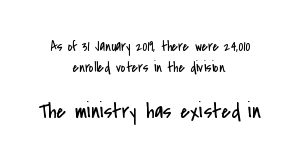
Q: Is the text bold? A: No.
Q: Is the text italic (slanted)? A: No, it is upright.
Q: Is the text underlined? A: No.
Q: How is the paragraph aligned? A: Centered.
Q: Is the spacing between letters normal or unusually wide? A: Normal.
Q: Is the spacing between lines tight, normal or loose? A: Normal.
Q: Which block of text is set in a larger size, the first (top) or the second (bottom)? A: The second (bottom) one.
